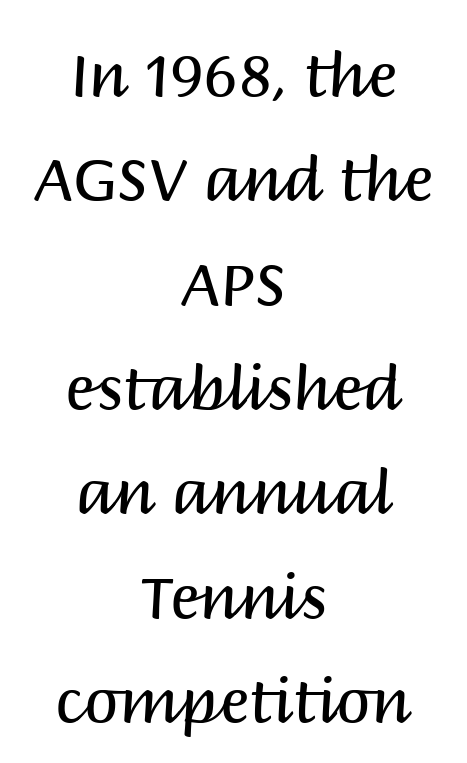
Q: Is the text bold? A: No.
Q: Is the text italic (slanted)? A: Yes.
Q: Is the typeface a serif or a sans-serif typeface? A: Sans-serif.
Q: Is the text underlined? A: No.
Q: How is the paragraph aligned? A: Centered.
Q: Is the spacing between letters normal or unusually wide? A: Normal.
Q: Width (condensed, normal, or wide)? A: Normal.
Q: Stroke contrast? A: Medium.
Q: x-height? A: Large.
Q: Monospaced? A: No.
